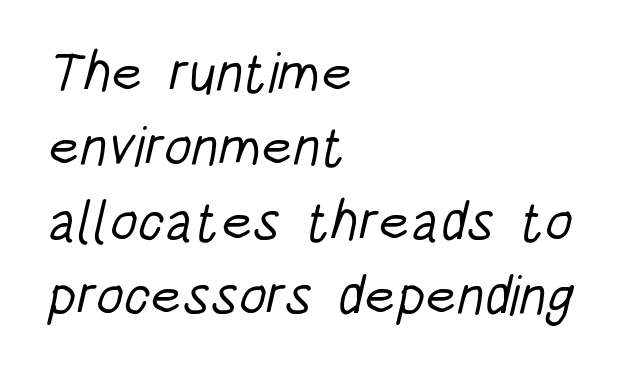
Q: Is the text bold? A: No.
Q: Is the typeface a serif or a sans-serif typeface? A: Sans-serif.
Q: Is the text underlined? A: No.
Q: How is the paragraph aligned? A: Left-aligned.
Q: Is the spacing between letters normal or unusually wide? A: Normal.
Q: Is the spacing between lines tight, normal or loose? A: Normal.
Q: Width (condensed, normal, or wide)? A: Condensed.
Q: Stroke contrast? A: Low.
Q: x-height? A: Large.
Q: Monospaced? A: No.
